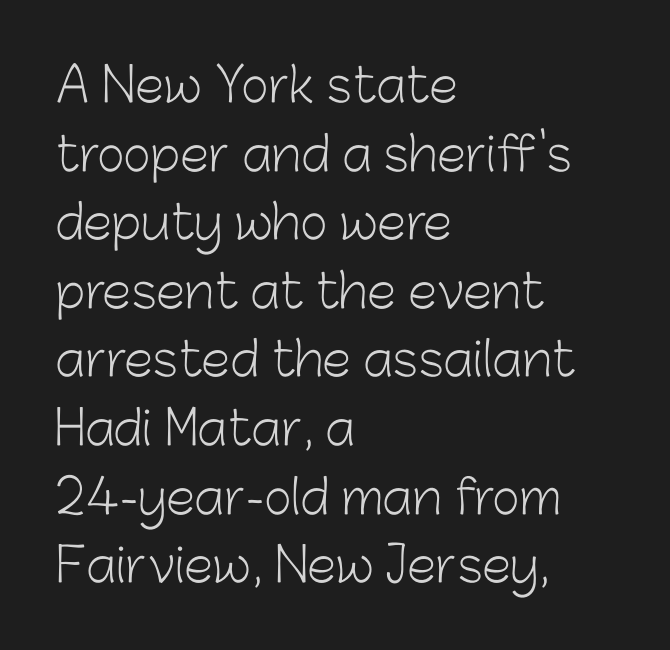
Q: Is the text bold? A: No.
Q: Is the text italic (slanted)? A: No, it is upright.
Q: Is the typeface a serif or a sans-serif typeface? A: Sans-serif.
Q: Is the text underlined? A: No.
Q: How is the paragraph aligned? A: Left-aligned.
Q: Is the spacing between letters normal or unusually wide? A: Normal.
Q: Is the spacing between lines tight, normal or loose? A: Normal.
Q: Width (condensed, normal, or wide)? A: Normal.
Q: Stroke contrast? A: Low.
Q: x-height? A: Medium.
Q: Monospaced? A: No.
